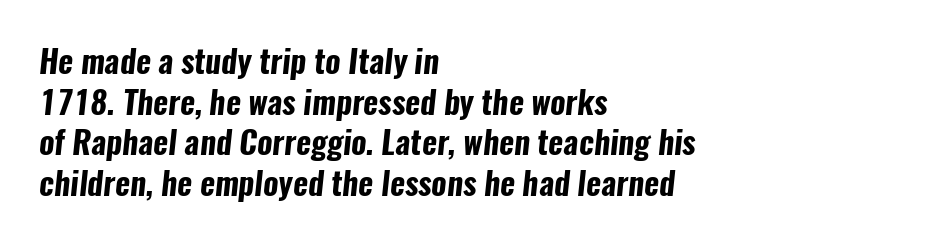
The image shows 32 px bold, condensed sans-serif type; set left-aligned, normal line spacing (1.27x), normal letter spacing, not underlined; low stroke contrast and a medium x-height.
